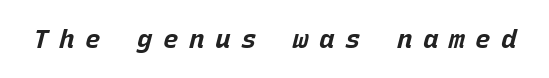
Only glyphs here, with clear space below each row. The rendering uses a bold face; every stroke is thick and dark. The horizontal fit of the characters is loose and conspicuously gappy. Compared with ordinary roman type, these characters are visibly tilted.
